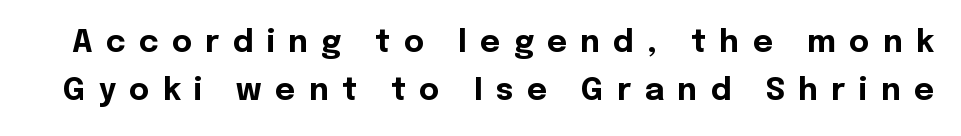
The image shows 31 px bold sans-serif type, upright; set normal line spacing (1.56x), unusually wide letter spacing (+0.43 em), not underlined; a medium x-height.
